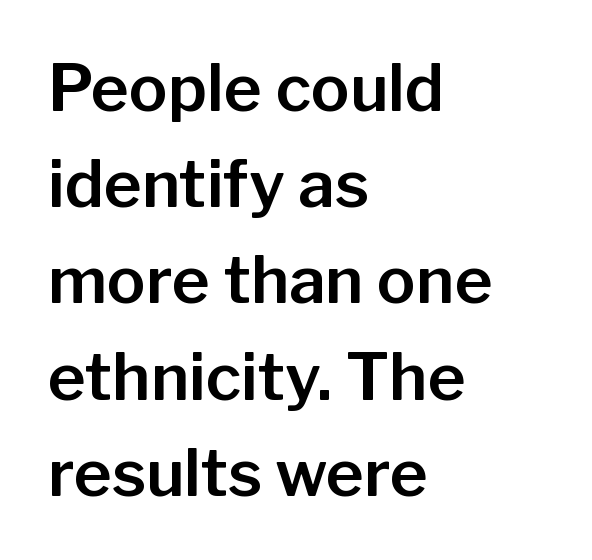
Q: Is the text italic (slanted)? A: No, it is upright.
Q: Is the typeface a serif or a sans-serif typeface? A: Sans-serif.
Q: Is the text underlined? A: No.
Q: How is the paragraph aligned? A: Left-aligned.
Q: Is the spacing between letters normal or unusually wide? A: Normal.
Q: Is the spacing between lines tight, normal or loose? A: Normal.
Q: Width (condensed, normal, or wide)? A: Normal.
Q: Stroke contrast? A: Low.
Q: x-height? A: Medium.
Q: Monospaced? A: No.
